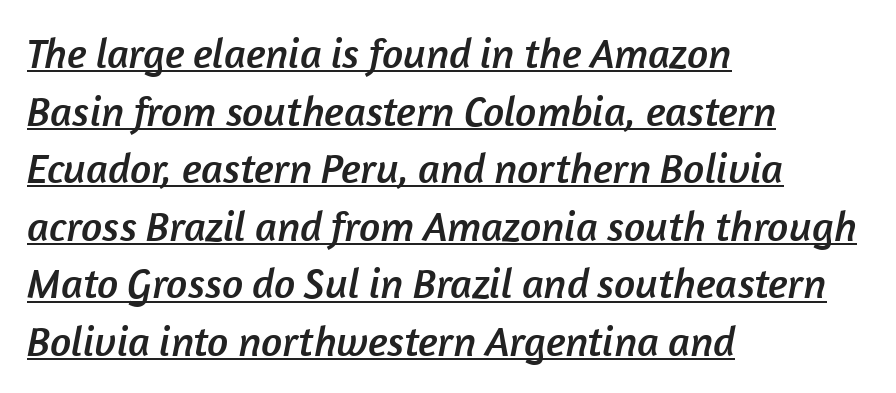
Q: Is the typeface a serif or a sans-serif typeface? A: Sans-serif.
Q: Is the text underlined? A: Yes.
Q: How is the paragraph aligned? A: Left-aligned.
Q: Is the spacing between letters normal or unusually wide? A: Normal.
Q: Is the spacing between lines tight, normal or loose? A: Normal.
Q: Width (condensed, normal, or wide)? A: Normal.
Q: Stroke contrast? A: Low.
Q: x-height? A: Medium.
Q: Monospaced? A: No.
